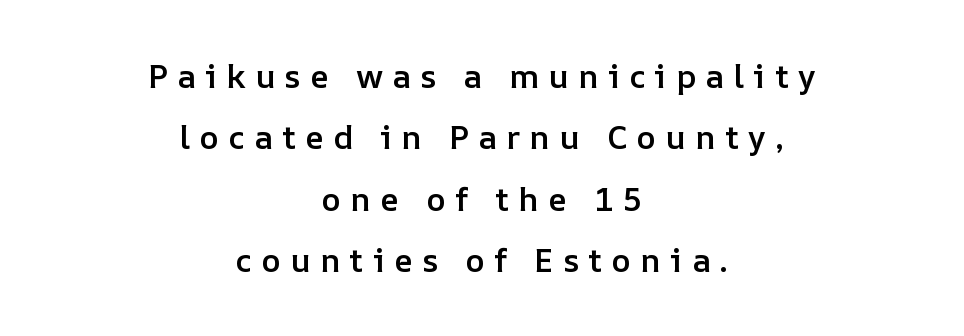
Q: Is the text bold? A: Semi-bold.
Q: Is the text italic (slanted)? A: No, it is upright.
Q: Is the text underlined? A: No.
Q: How is the paragraph aligned? A: Centered.
Q: Is the spacing between letters normal or unusually wide? A: Unusually wide.
Q: Width (condensed, normal, or wide)? A: Normal.
Q: Stroke contrast? A: Low.
Q: x-height? A: Medium.
Q: Monospaced? A: No.
